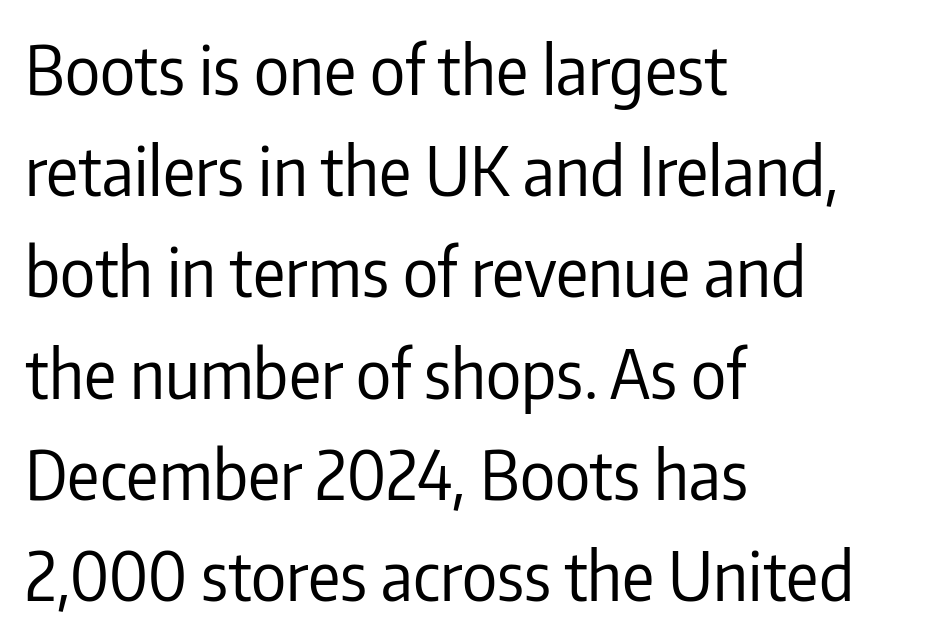
{"serif": "no", "italic": "no", "bold": "no", "weight": "regular", "width": "condensed", "stroke_contrast": "low", "x_height": "medium", "monospaced": "no", "underline": "no", "align": "left", "line_spacing": "normal", "line_spacing_ratio": 1.51, "letter_spacing": "normal", "letter_spacing_em": 0.0, "glyph_px": 67}
